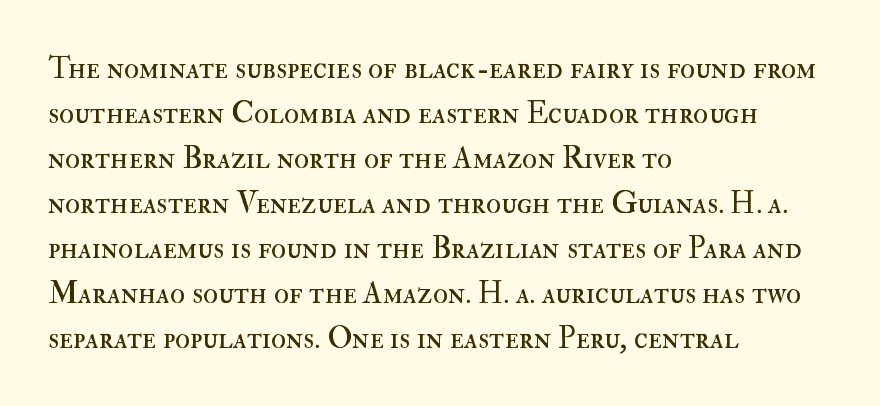
These lines are set flush left with a ragged right edge. Each letter keeps its own natural width here, so spacing adapts to shape. The vertical gap from one line to the next is medium. Any mark beneath the type? The region is blank.
